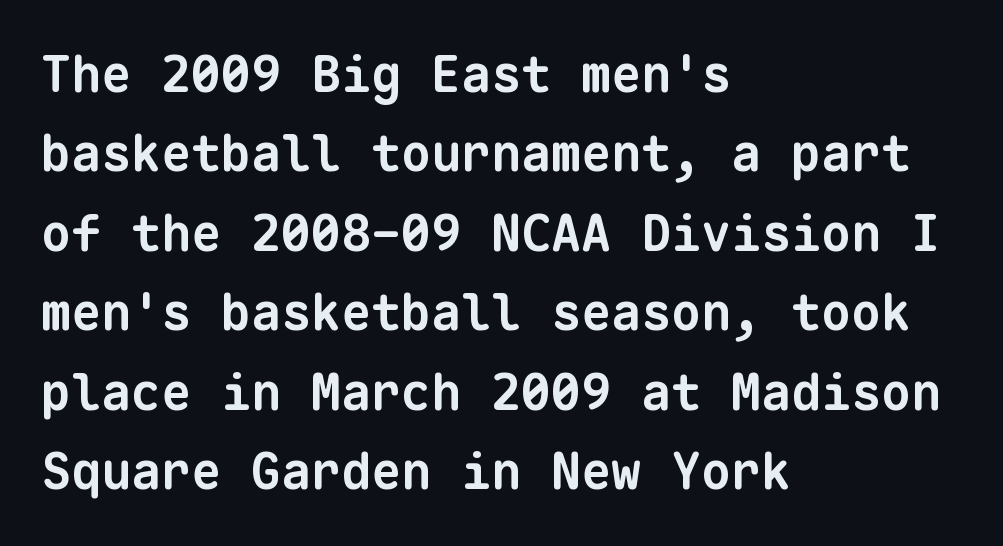
{"serif": "no", "bold": "yes", "weight": "bold", "width": "normal", "stroke_contrast": "low", "x_height": "medium", "monospaced": "yes", "underline": "no", "align": "left", "line_spacing": "normal", "line_spacing_ratio": 1.59, "letter_spacing": "normal", "letter_spacing_em": 0.0, "glyph_px": 50}
